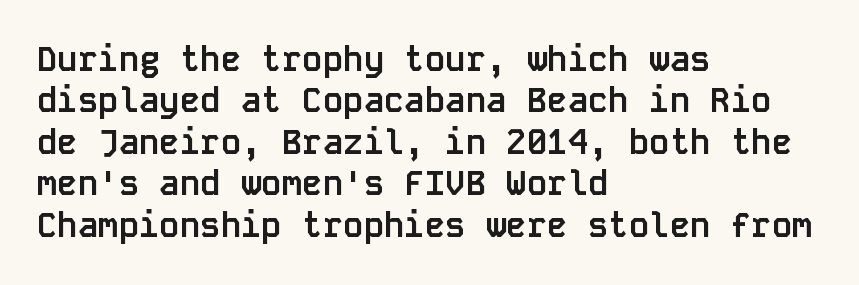
{"serif": "no", "italic": "no", "bold": "yes", "weight": "semibold", "width": "normal", "stroke_contrast": "low", "x_height": "large", "monospaced": "yes", "underline": "no", "align": "left", "line_spacing_ratio": 1.22, "letter_spacing": "normal", "letter_spacing_em": 0.0, "glyph_px": 34}
